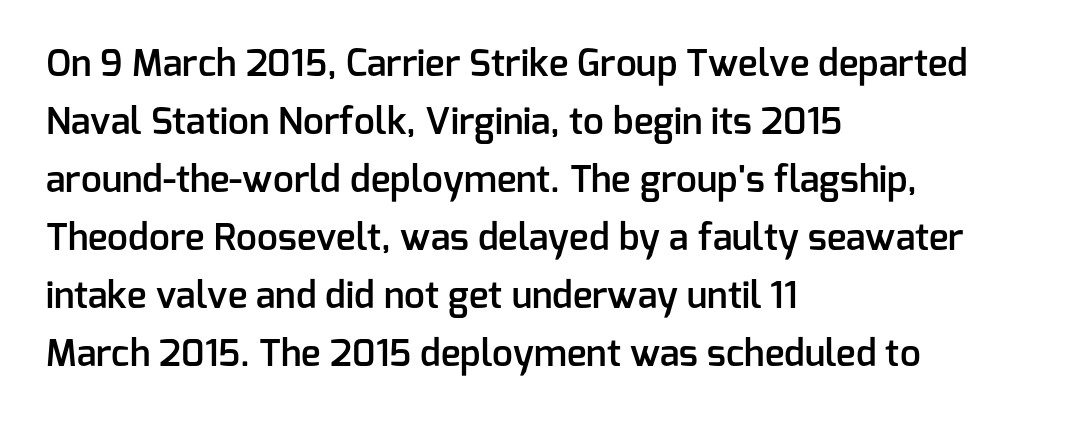
The image shows 37 px semibold sans-serif type, upright; set left-aligned, normal line spacing (1.57x), normal letter spacing, not underlined; low stroke contrast and a medium x-height.
